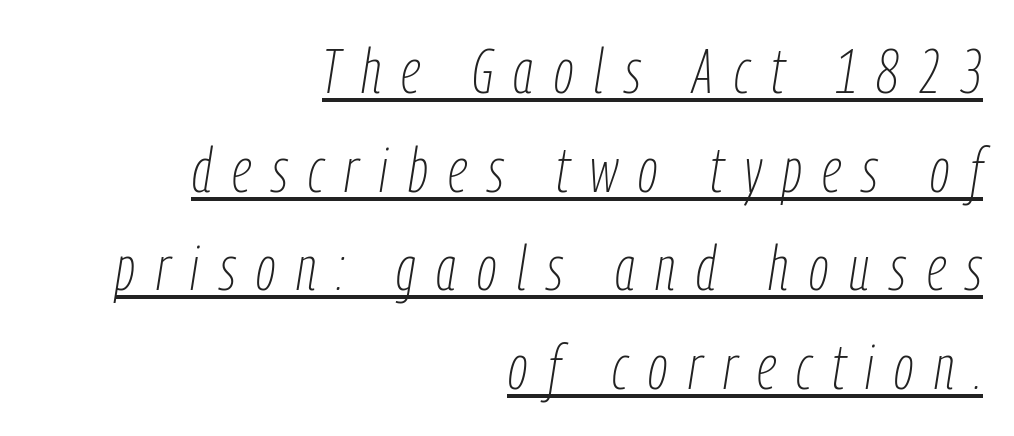
Caption: face not bold, strokes unweighted. This sample uses an oblique cut, with every glyph tilted off the vertical. A typesetter would call this proportional, since set widths differ per character. Short note: letters widely spaced.
